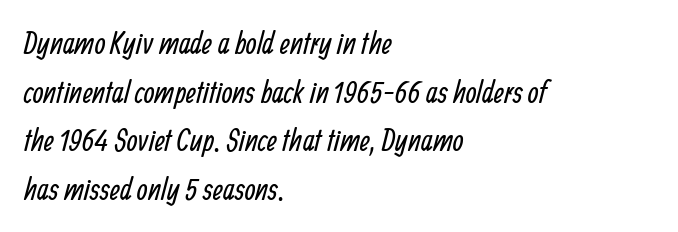
{"serif": "no", "bold": "no", "weight": "regular", "width": "condensed", "stroke_contrast": "low", "x_height": "medium", "monospaced": "no", "underline": "no", "align": "left", "line_spacing": "normal", "line_spacing_ratio": 1.57, "letter_spacing": "normal", "letter_spacing_em": 0.0, "glyph_px": 31}
